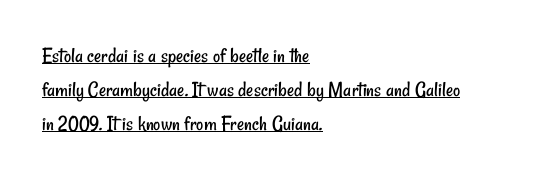
The passage shown is underscored from start to finish. Each new line begins a customary step beneath the previous one. Short and long lines alike share a common starting point at left. Bold? No — there's no thickening of the strokes. The face used here is rendered with its standard letterfit.
